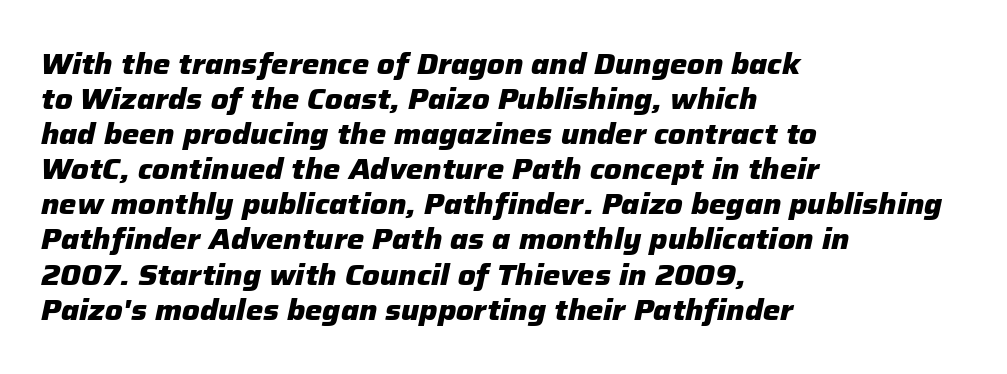
{"italic": "yes", "lean": "right", "slant_degrees": 12, "bold": "yes", "weight": "heavy", "width": "normal", "stroke_contrast": "low", "x_height": "medium", "monospaced": "no", "underline": "no", "align": "left", "line_spacing_ratio": 1.21, "letter_spacing": "normal", "letter_spacing_em": 0.0, "glyph_px": 29}
